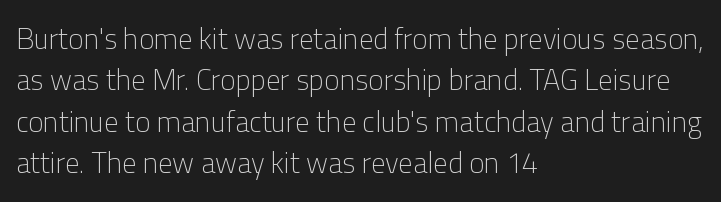
Q: Is the text bold? A: No.
Q: Is the text italic (slanted)? A: No, it is upright.
Q: Is the typeface a serif or a sans-serif typeface? A: Sans-serif.
Q: Is the text underlined? A: No.
Q: How is the paragraph aligned? A: Left-aligned.
Q: Is the spacing between letters normal or unusually wide? A: Normal.
Q: Is the spacing between lines tight, normal or loose? A: Normal.
Q: Width (condensed, normal, or wide)? A: Normal.
Q: Stroke contrast? A: Low.
Q: x-height? A: Medium.
Q: Monospaced? A: No.
